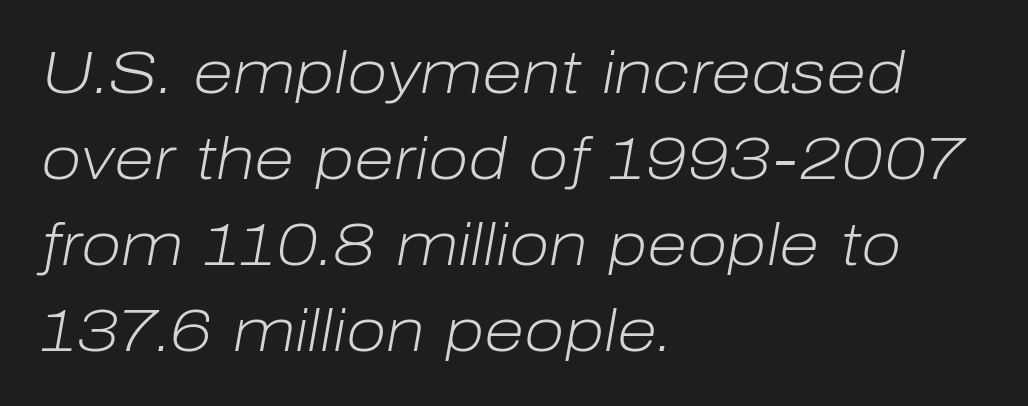
{"italic": "yes", "lean": "right", "slant_degrees": 10, "bold": "no", "weight": "light", "width": "normal", "stroke_contrast": "low", "x_height": "medium", "monospaced": "no", "underline": "no", "align": "left", "line_spacing": "normal", "line_spacing_ratio": 1.46, "letter_spacing": "normal", "letter_spacing_em": 0.0, "glyph_px": 59}
